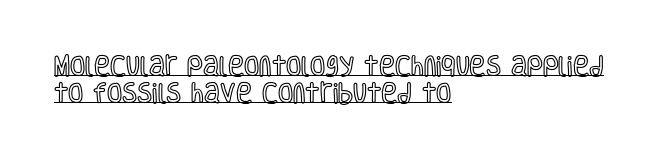
The image shows 22 px text type, upright; set left-aligned, line spacing 1.22x, normal letter spacing, underlined.
